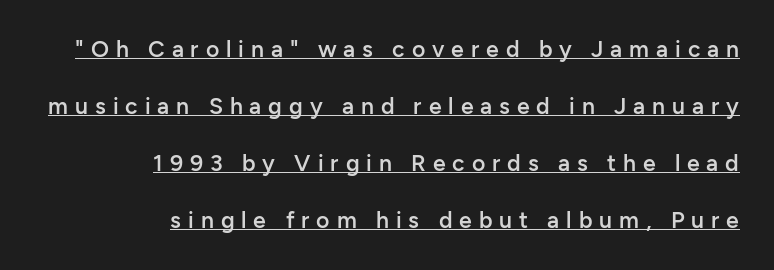
The rendering uses a semibold face; strokes are thickened but not to full bold. Notice how a bar underscores the lettering throughout. Baseline-to-baseline distance is far greater than the letter height. Italic? Not at all — the glyphs are vertical. A student would call this right alignment; a typographer would say flush right, rag left. The line texture is sparse and dotted thanks to wide tracking.
